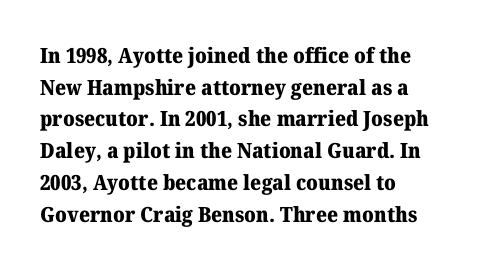
The image shows 21 px bold type, upright; set left-aligned, normal line spacing (1.51x), normal letter spacing, not underlined.
